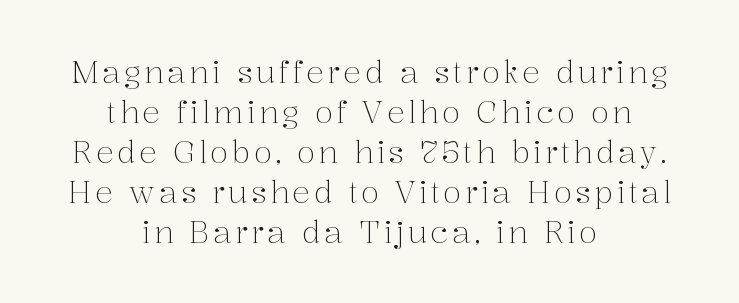
The face used here is proportionally spaced, like ordinary book or web type. A typesetter would mark this as roman, not italic. A light-to-regular cut is what we see here. The rag falls on both sides of this text block equally. Each new line begins a customary step beneath the previous one.
